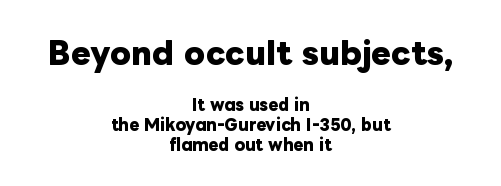
{"italic": "no", "bold": "yes", "weight": "heavy", "width": "normal", "stroke_contrast": "low", "x_height": "medium", "monospaced": "no", "underline": "no", "align": "center", "line_spacing": "normal", "line_spacing_ratio": 1.31, "letter_spacing": "normal", "letter_spacing_em": 0.0, "larger_block": "first", "size_ratio": 2.0, "glyph_px": 30}
